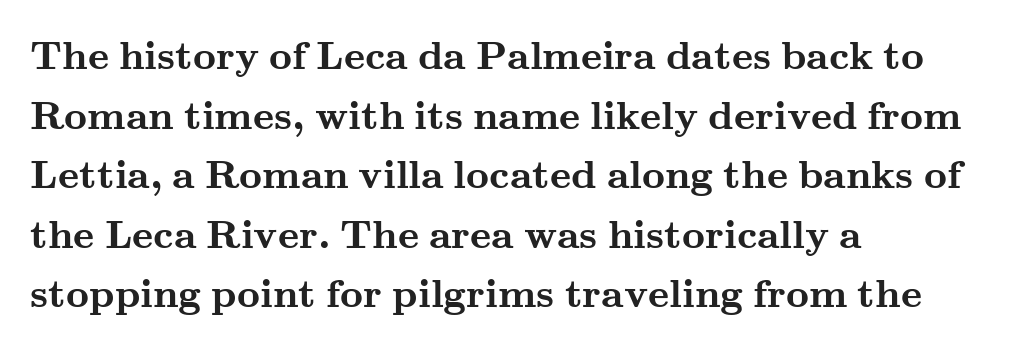
Proportional: the letters do not fall into vertical columns. Regular leading. Ascenders rise straight up at ninety degrees. Just letters on the line, the space beneath them empty. Does the copy run flush right? No — it runs flush left. Look at the tracking — it's just the regular setting, nothing added.
